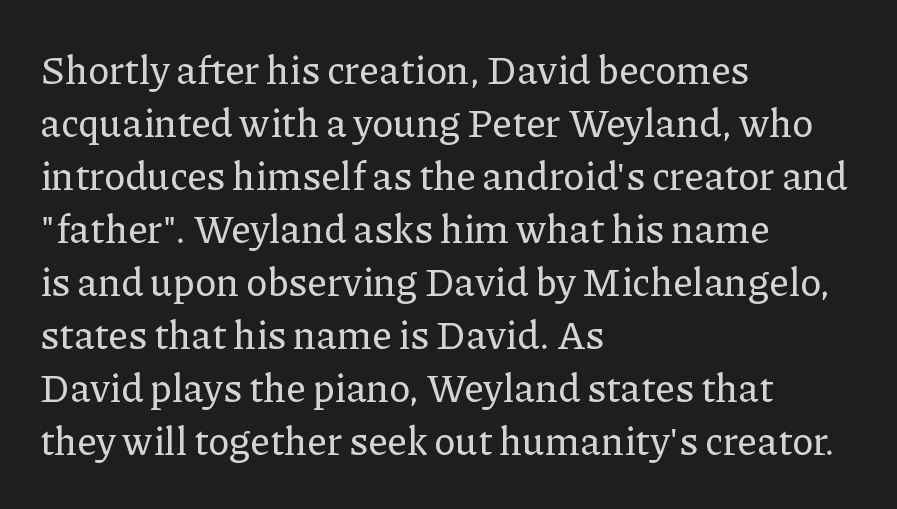
The image shows 39 px serif type, upright; set left-aligned, normal line spacing (1.36x), normal letter spacing, not underlined; low stroke contrast and a medium x-height.
